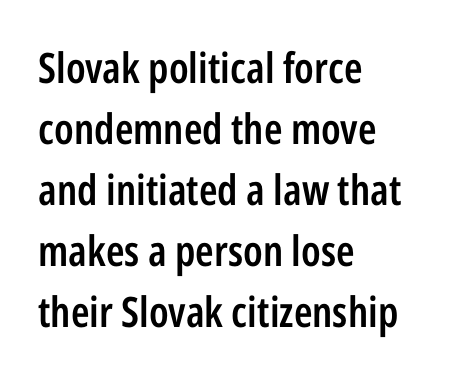
The image shows 42 px semibold, condensed sans-serif type, upright; set left-aligned, normal line spacing (1.45x), normal letter spacing, not underlined; low stroke contrast and a medium x-height.
